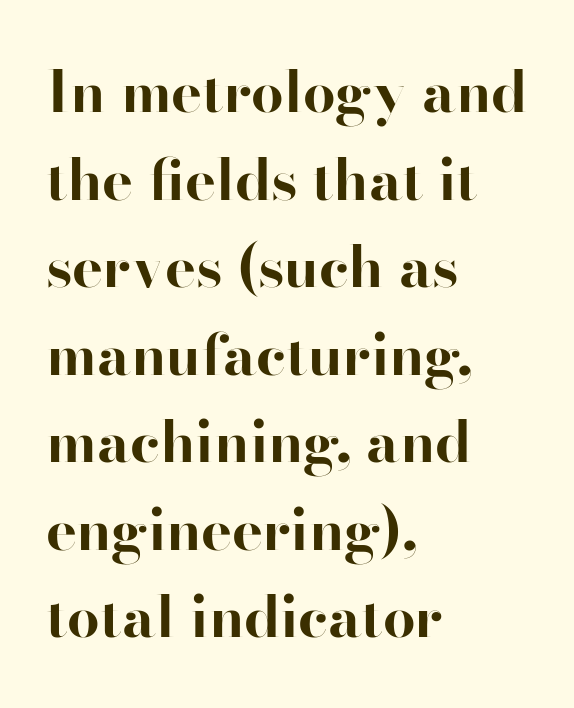
The image shows 58 px bold serif type, upright; set left-aligned, normal line spacing (1.51x), normal letter spacing, not underlined; high stroke contrast and a small x-height.
